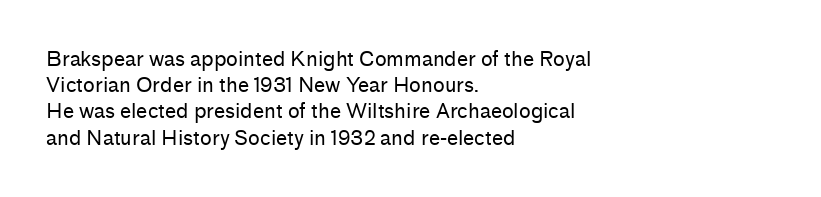
No chunkiness to these letters — they're not bold. Alignment: flush left. Do the letters lean? They stand straight. Horizontal bands of white between lines are of average thickness. Has an underline been added? It has not. Is the letter spacing exaggerated? No — it looks like the ordinary default.
